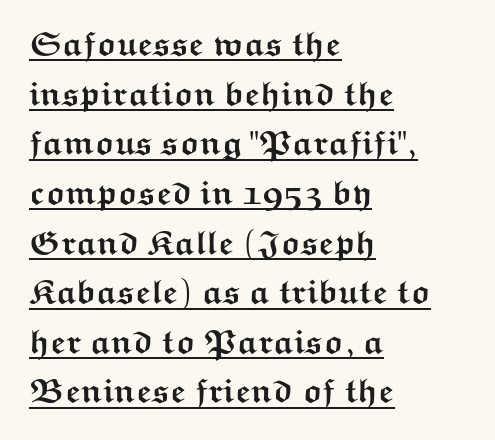
Q: Is the text bold? A: Yes.
Q: Is the text italic (slanted)? A: No, it is upright.
Q: Is the typeface a serif or a sans-serif typeface? A: Sans-serif.
Q: Is the text underlined? A: Yes.
Q: How is the paragraph aligned? A: Left-aligned.
Q: Is the spacing between letters normal or unusually wide? A: Normal.
Q: Is the spacing between lines tight, normal or loose? A: Normal.
Q: Width (condensed, normal, or wide)? A: Wide.
Q: Stroke contrast? A: Medium.
Q: x-height? A: Medium.
Q: Monospaced? A: No.
